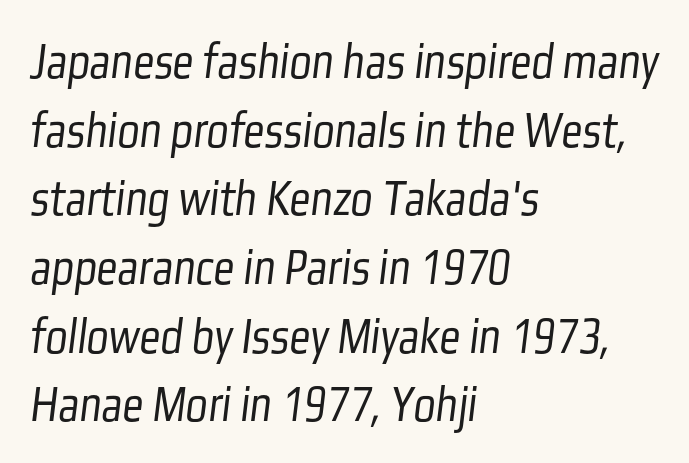
The passage shown has conventional tracking throughout. Character widths vary here, with narrow letters taking less room than wide ones. I'd call this a sans setting — the letters go barefoot. The words here are not underlined. Compared with typical paragraphs, the rows here are spaced about the same. Ink coverage per letter is moderate at most.
